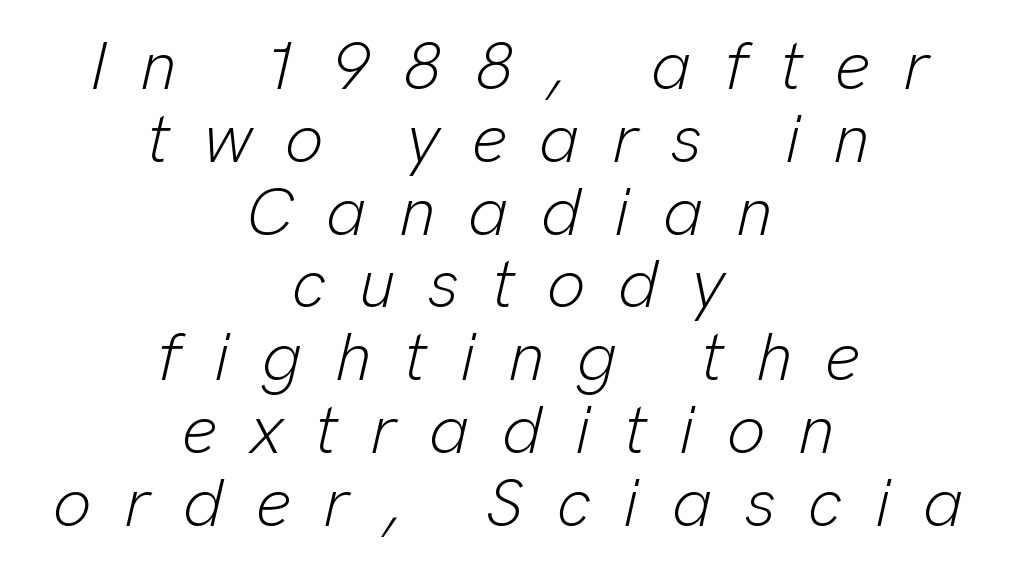
The image shows 68 px light type, italic (leaning right); set centered, tight line spacing (1.07x), unusually wide letter spacing (+0.48 em), not underlined; low stroke contrast and a medium x-height.
